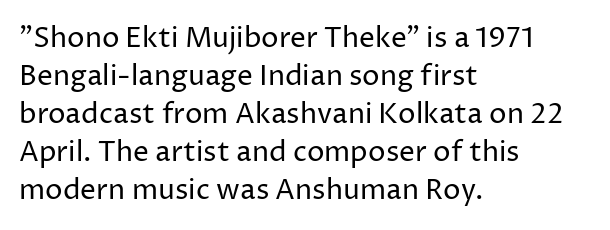
The image shows 28 px regular-weight sans-serif type, upright; set left-aligned, normal line spacing (1.36x), normal letter spacing, not underlined; low stroke contrast and a medium x-height.
